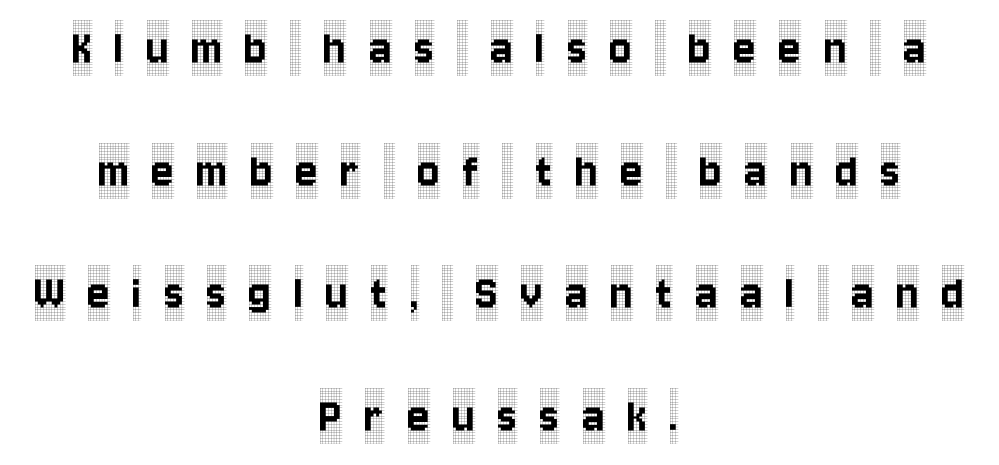
A roman cut, with each character standing at attention. Quick note: underline off. These lines are rendered in a variable-pitch font. Each word looks stretched out because of the extra space between its letters. Does the leading feel generous? Absolutely, it's lavish. Horizontally, the lines are justified to the midpoint only.
